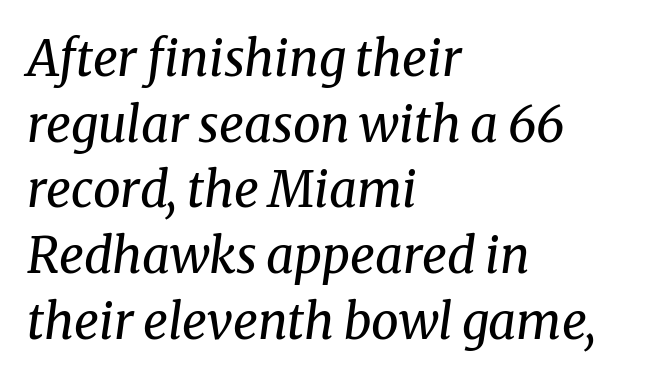
Q: Is the text bold? A: No.
Q: Is the text italic (slanted)? A: Yes, it leans right by about 8 degrees.
Q: Is the typeface a serif or a sans-serif typeface? A: Serif.
Q: Is the text underlined? A: No.
Q: How is the paragraph aligned? A: Left-aligned.
Q: Is the spacing between letters normal or unusually wide? A: Normal.
Q: Is the spacing between lines tight, normal or loose? A: Normal.
Q: Width (condensed, normal, or wide)? A: Normal.
Q: Stroke contrast? A: Medium.
Q: x-height? A: Medium.
Q: Monospaced? A: No.
